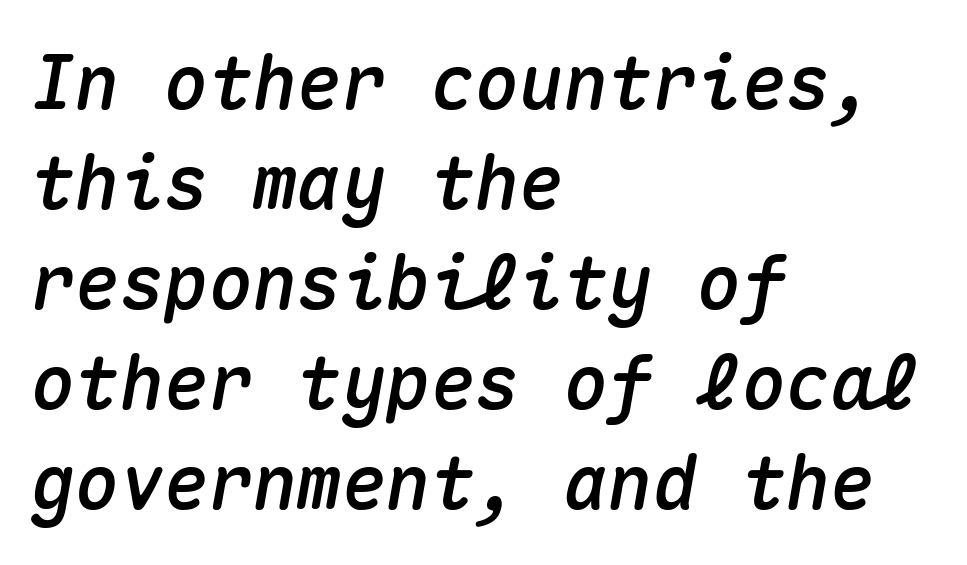
{"italic": "yes", "lean": "right", "slant_degrees": 10, "width": "normal", "stroke_contrast": "medium", "x_height": "medium", "monospaced": "yes", "underline": "no", "align": "left", "line_spacing": "normal", "line_spacing_ratio": 1.35, "letter_spacing": "normal", "letter_spacing_em": 0.0, "glyph_px": 74}
